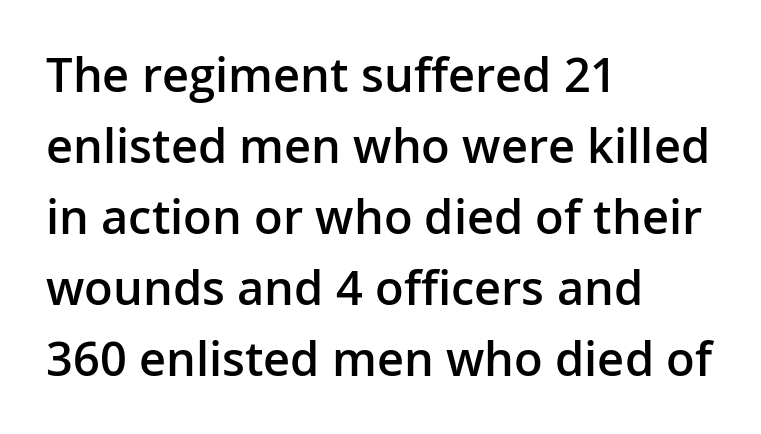
{"serif": "no", "italic": "no", "bold": "semi", "weight": "semibold", "width": "normal", "stroke_contrast": "low", "x_height": "medium", "monospaced": "no", "underline": "no", "align": "left", "line_spacing": "normal", "line_spacing_ratio": 1.51, "letter_spacing": "normal", "letter_spacing_em": 0.0, "glyph_px": 47}
